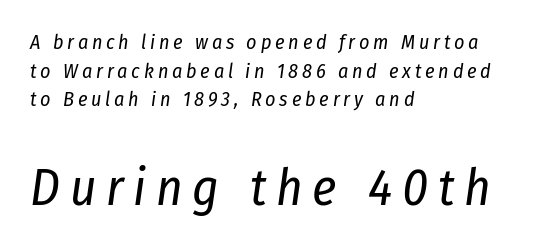
Q: Is the text bold? A: No.
Q: Is the text italic (slanted)? A: Yes, it leans right by about 8 degrees.
Q: Is the text underlined? A: No.
Q: How is the paragraph aligned? A: Left-aligned.
Q: Is the spacing between lines tight, normal or loose? A: Normal.
Q: Which block of text is set in a larger size, the first (top) or the second (bottom)? A: The second (bottom) one.
Q: Width (condensed, normal, or wide)? A: Condensed.
Q: Stroke contrast? A: Low.
Q: x-height? A: Medium.
Q: Monospaced? A: No.
